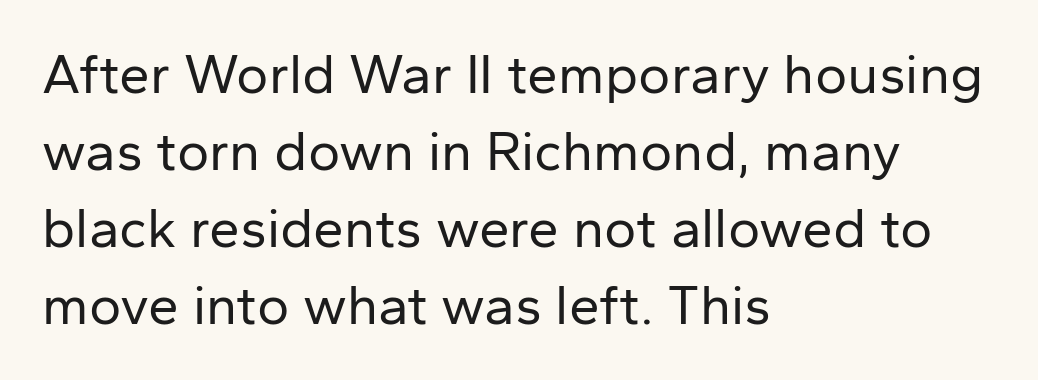
Has an underline been added? It has not. Do the characters align in a grid? No, the font is proportional. The font sits on the lighter half of the weight spectrum, regular included. Line starts are locked; line ends wander. The glyphs in this specimen are sans serif. Students, observe: this is what conventionally led text looks like.
